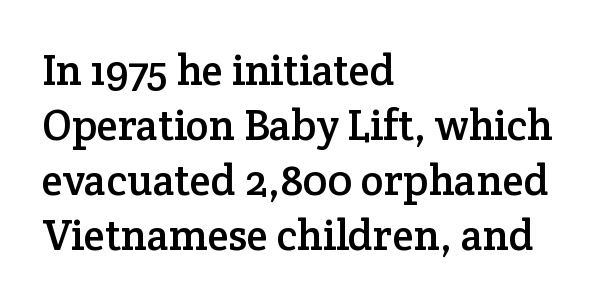
{"serif": "yes", "italic": "no", "width": "normal", "stroke_contrast": "low", "x_height": "medium", "monospaced": "no", "underline": "no", "align": "left", "line_spacing": "normal", "line_spacing_ratio": 1.28, "letter_spacing": "normal", "letter_spacing_em": 0.0, "glyph_px": 43}
